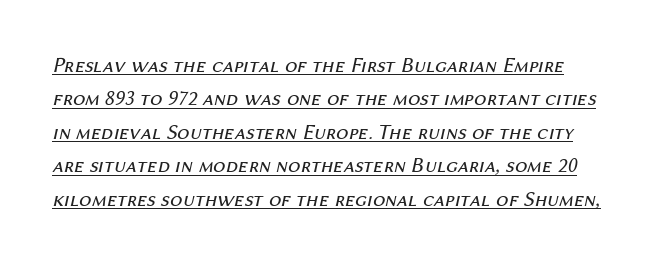
The image shows 22 px text type, italic (leaning right); set normal line spacing (1.52x), normal letter spacing, underlined.
